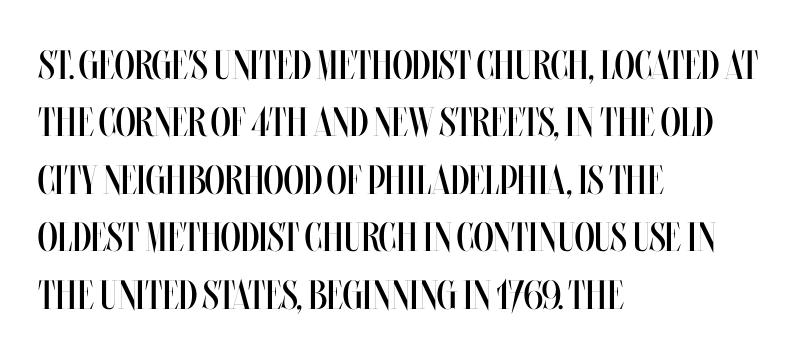
The image shows 41 px regular-weight, condensed type, upright; set left-aligned, normal line spacing (1.4x), normal letter spacing, not underlined; medium stroke contrast and a large x-height.
